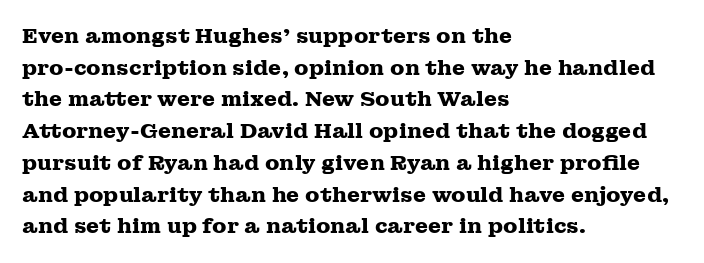
This is roman type, the default non-slanted kind. Observe the ordinary spacing: letters are neighbours, not strangers. The space between consecutive lines is moderate. Leftover space on each line is placed entirely after the last word. The string is rendered with underlining switched off. What weight is shown? A full bold with thick strokes.
